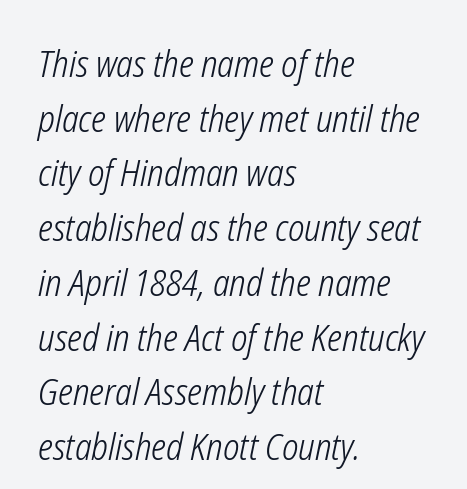
This reads as an unemphasized weight, regular at the heaviest. Regular leading. Caption: standard tracking, unaltered. The axis of the letterforms is tilted away from vertical.
